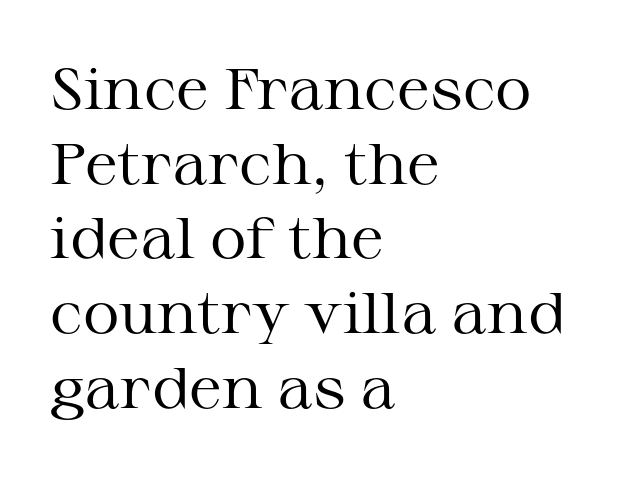
Q: Is the text bold? A: No.
Q: Is the text italic (slanted)? A: No, it is upright.
Q: Is the typeface a serif or a sans-serif typeface? A: Serif.
Q: Is the text underlined? A: No.
Q: How is the paragraph aligned? A: Left-aligned.
Q: Is the spacing between letters normal or unusually wide? A: Normal.
Q: Is the spacing between lines tight, normal or loose? A: Normal.
Q: Width (condensed, normal, or wide)? A: Wide.
Q: Stroke contrast? A: Medium.
Q: x-height? A: Medium.
Q: Monospaced? A: No.
